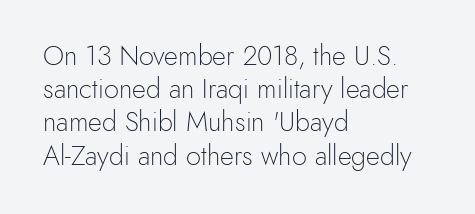
Q: Is the text bold? A: No.
Q: Is the text italic (slanted)? A: No, it is upright.
Q: Is the text underlined? A: No.
Q: How is the paragraph aligned? A: Left-aligned.
Q: Is the spacing between letters normal or unusually wide? A: Normal.
